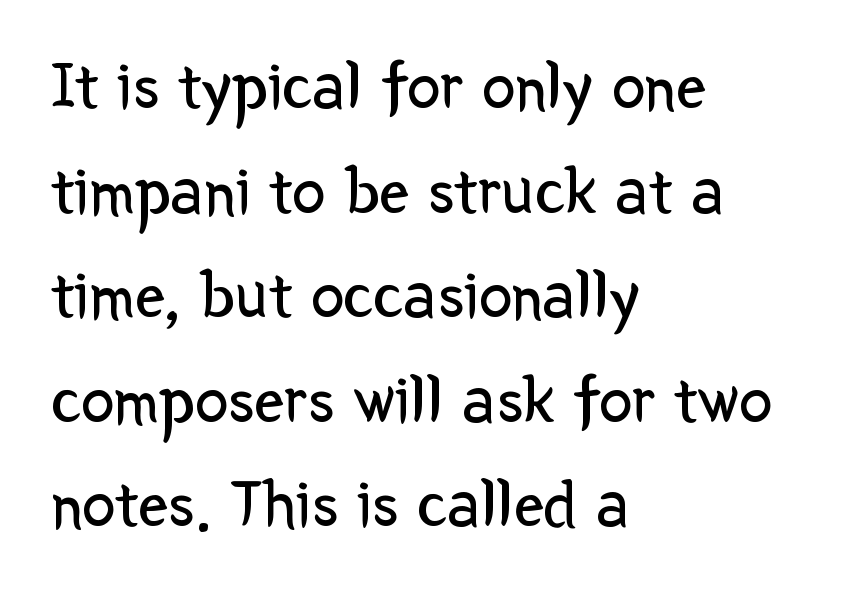
The glyphs are unaccompanied by any horizontal stroke below them. A student would call this left alignment; a typographer would say flush left, rag right. A typesetter would call this leading conventional body-copy spacing. Nothing sits at the stroke ends, so this counts as sans-serif. The type is set solid horizontally, with unmodified tracking.
